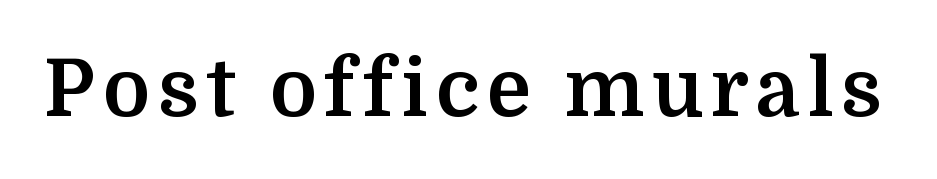
Q: Is the text bold? A: Yes.
Q: Is the text italic (slanted)? A: No, it is upright.
Q: Is the typeface a serif or a sans-serif typeface? A: Serif.
Q: Is the text underlined? A: No.
Q: Width (condensed, normal, or wide)? A: Normal.
Q: Stroke contrast? A: Medium.
Q: x-height? A: Medium.
Q: Monospaced? A: No.
